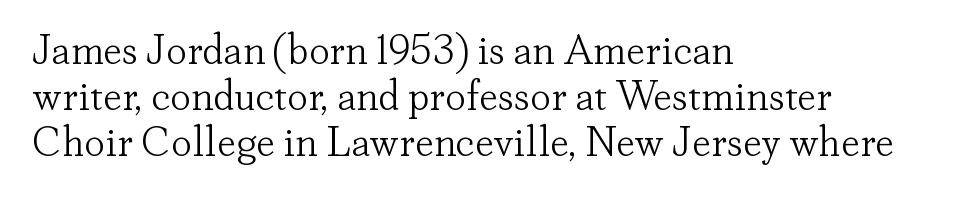
Q: Is the text bold? A: No.
Q: Is the text italic (slanted)? A: No, it is upright.
Q: Is the typeface a serif or a sans-serif typeface? A: Serif.
Q: Is the text underlined? A: No.
Q: How is the paragraph aligned? A: Left-aligned.
Q: Is the spacing between letters normal or unusually wide? A: Normal.
Q: Is the spacing between lines tight, normal or loose? A: Tight.
Q: Width (condensed, normal, or wide)? A: Normal.
Q: Stroke contrast? A: Low.
Q: x-height? A: Small.
Q: Monospaced? A: No.
